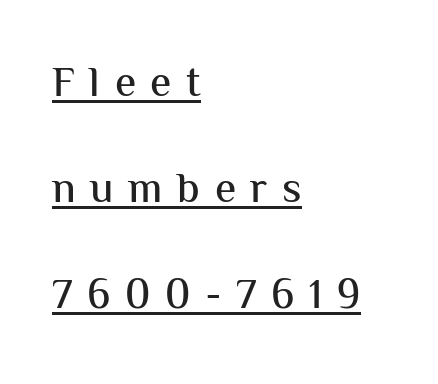
Does the type have serifs? No, each stem ends abruptly. These lines are rendered in a variable-pitch font. The letters stand upright; this is a roman face. The typesetter has applied underlining to the passage shown.
